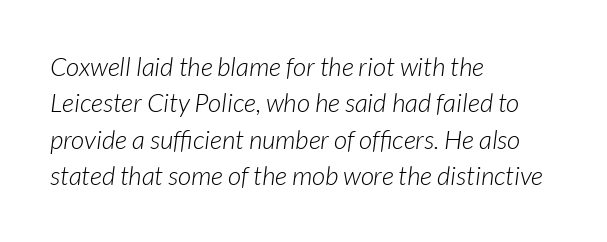
The image shows 26 px text type, italic (leaning right); set left-aligned, normal line spacing (1.4x), normal letter spacing, not underlined.
